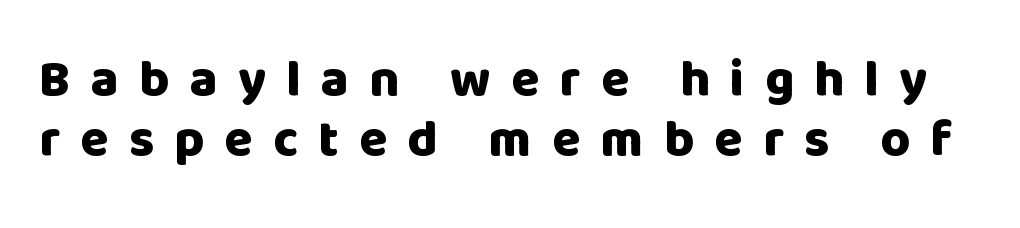
{"serif": "no", "italic": "no", "bold": "yes", "weight": "heavy", "width": "normal", "stroke_contrast": "low", "x_height": "large", "monospaced": "no", "underline": "no", "line_spacing_ratio": 1.18, "letter_spacing": "wide", "letter_spacing_em": 0.4, "glyph_px": 51}
